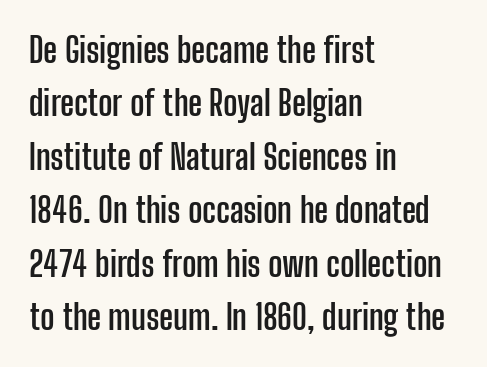
Q: Is the text bold? A: Yes.
Q: Is the text italic (slanted)? A: No, it is upright.
Q: Is the typeface a serif or a sans-serif typeface? A: Sans-serif.
Q: Is the text underlined? A: No.
Q: How is the paragraph aligned? A: Left-aligned.
Q: Is the spacing between letters normal or unusually wide? A: Normal.
Q: Is the spacing between lines tight, normal or loose? A: Normal.
Q: Width (condensed, normal, or wide)? A: Condensed.
Q: Stroke contrast? A: Low.
Q: x-height? A: Medium.
Q: Monospaced? A: No.
